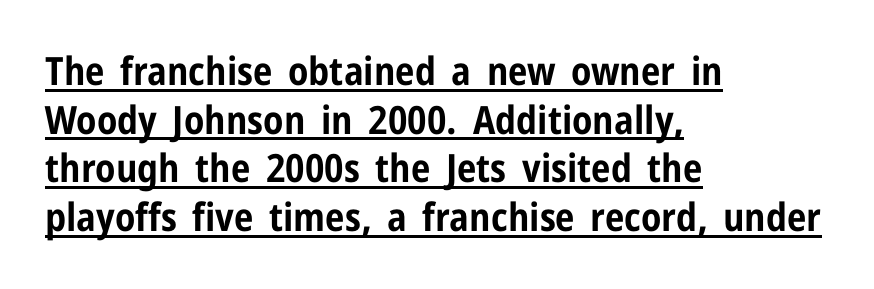
Posture: vertical. The lines sit at an ordinary, default distance from one another. Its strokes are broad and dark, the hallmark of bold type. This sample uses a sans-serif face. Glance below the letters and you will spot a drawn line.
